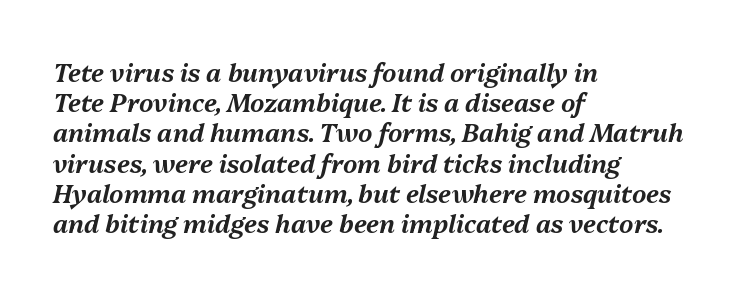
Q: Is the text italic (slanted)? A: Yes, it leans right by about 13 degrees.
Q: Is the text underlined? A: No.
Q: How is the paragraph aligned? A: Left-aligned.
Q: Is the spacing between letters normal or unusually wide? A: Normal.
